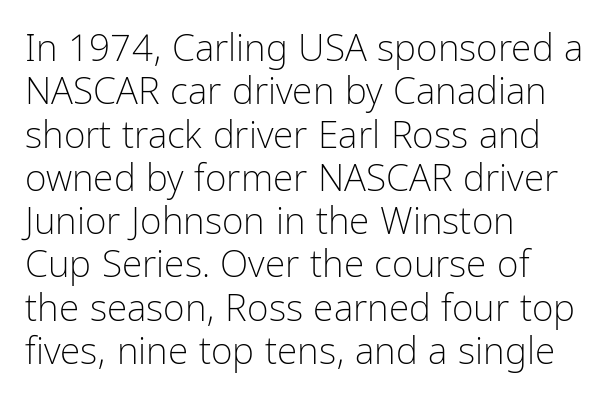
{"serif": "no", "italic": "no", "bold": "no", "weight": "light", "width": "condensed", "stroke_contrast": "low", "x_height": "medium", "monospaced": "no", "underline": "no", "align": "left", "line_spacing_ratio": 1.17, "letter_spacing": "normal", "letter_spacing_em": 0.0, "glyph_px": 37}
